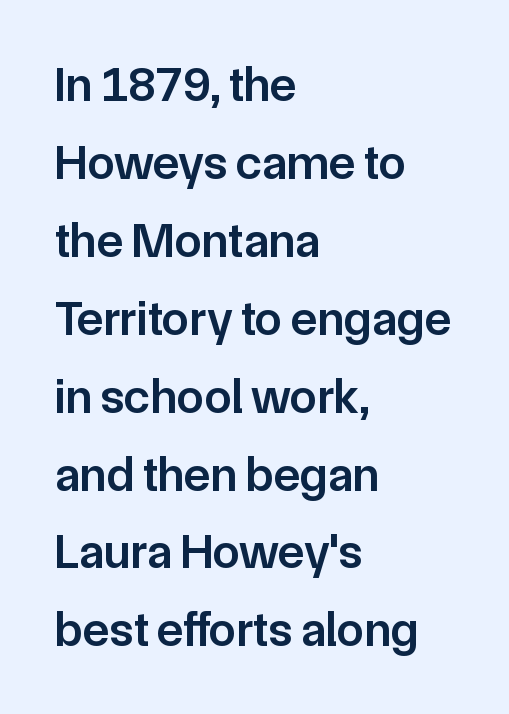
Here the designer chose a conventional face with non-uniform glyph widths. Each new line begins a customary step beneath the previous one. Serifs: no, the terminals of the letterforms are clean. The sample has been set in demibold, a notch under bold. Each word holds together tightly as a unit, with standard inter-letter gaps.
